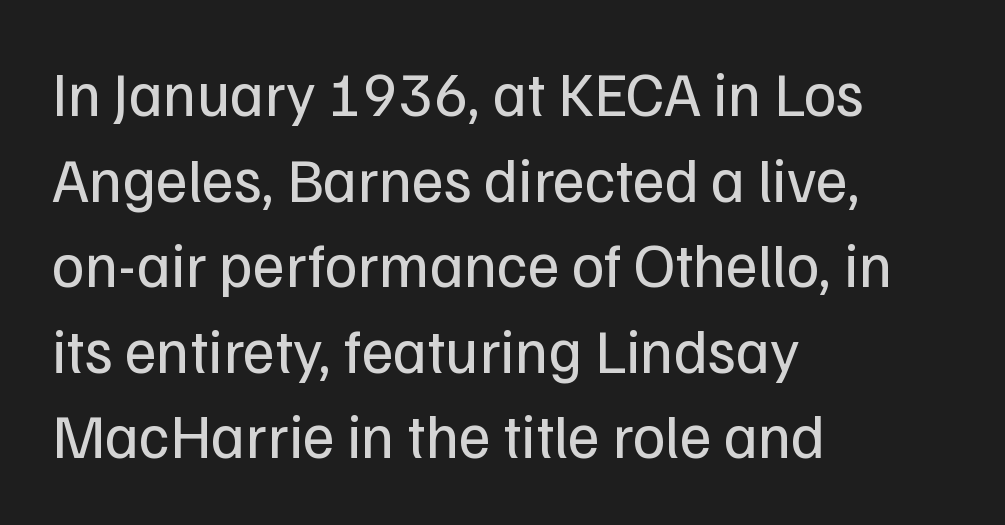
Is the letter spacing exaggerated? No — it looks like the ordinary default. Classification — sans serif. Proportional: the letters do not fall into vertical columns. The rows are spaced the way most documents space them. Is there any slant? The stems are plumb.
